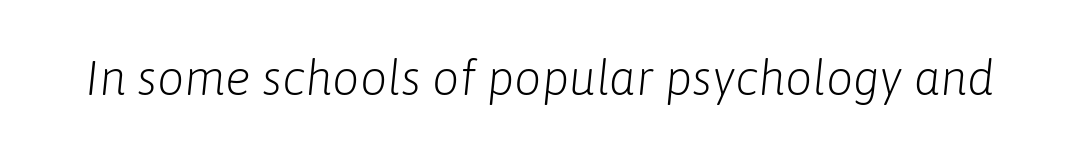
Summary of weight: not heavy and not bold. Is this a fixed-width face? No — the glyphs have proportional, varying widths. This rendering leaves character spacing at its baseline value. Only glyphs here, with clear space below each row. Posture: slanted.
